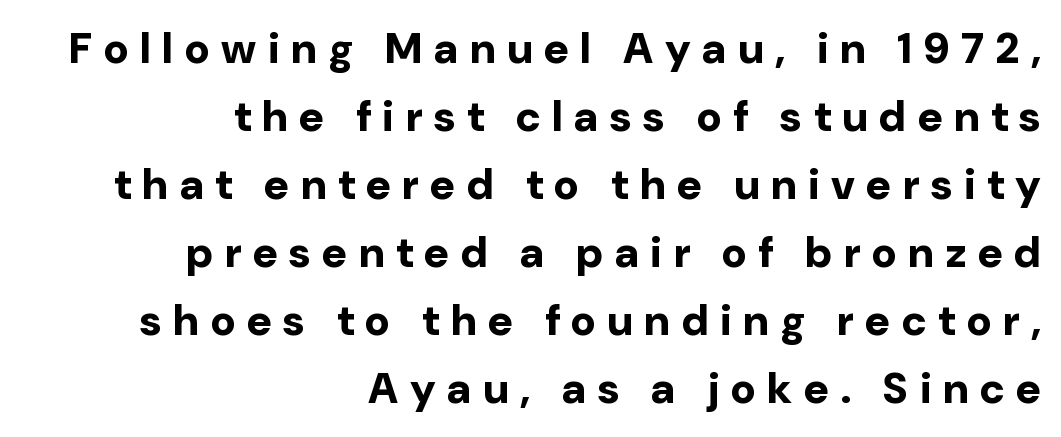
{"serif": "no", "italic": "no", "bold": "yes", "weight": "bold", "width": "normal", "stroke_contrast": "low", "x_height": "medium", "monospaced": "no", "underline": "no", "align": "right", "line_spacing": "normal", "line_spacing_ratio": 1.58, "letter_spacing": "wide", "letter_spacing_em": 0.27, "glyph_px": 43}
